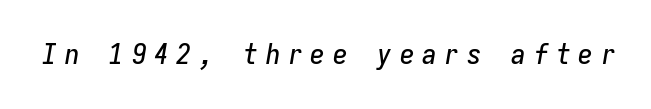
The image shows 29 px condensed type, italic (leaning right), monospaced; set unusually wide letter spacing (+0.27 em), not underlined; low stroke contrast and a medium x-height.
